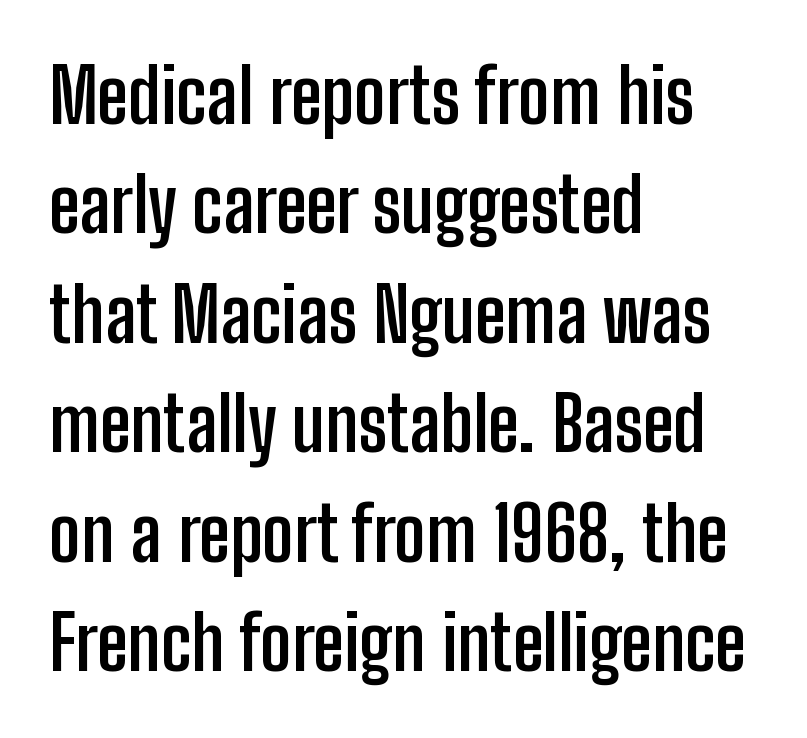
{"serif": "no", "italic": "no", "bold": "yes", "weight": "semibold", "width": "condensed", "stroke_contrast": "low", "x_height": "medium", "monospaced": "no", "underline": "no", "align": "left", "line_spacing": "normal", "line_spacing_ratio": 1.44, "letter_spacing": "normal", "letter_spacing_em": 0.0, "glyph_px": 76}
